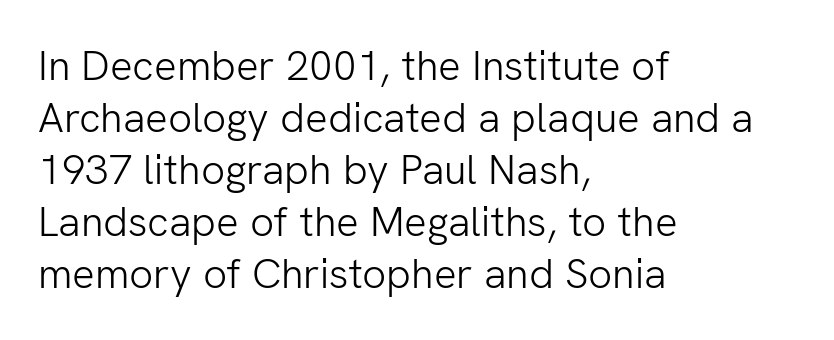
Q: Is the text bold? A: No.
Q: Is the text italic (slanted)? A: No, it is upright.
Q: Is the typeface a serif or a sans-serif typeface? A: Sans-serif.
Q: Is the text underlined? A: No.
Q: How is the paragraph aligned? A: Left-aligned.
Q: Is the spacing between letters normal or unusually wide? A: Normal.
Q: Width (condensed, normal, or wide)? A: Normal.
Q: Stroke contrast? A: Low.
Q: x-height? A: Medium.
Q: Monospaced? A: No.
